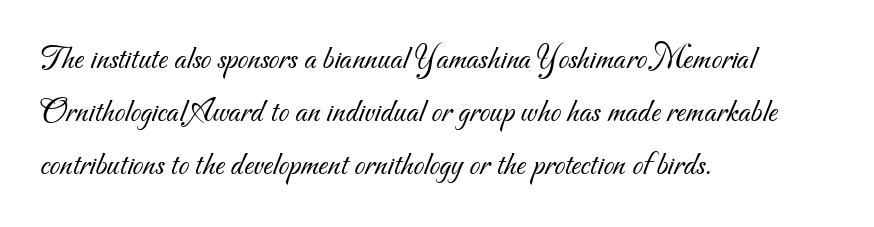
{"serif": "no", "bold": "no", "weight": "light", "width": "normal", "stroke_contrast": "medium", "x_height": "small", "monospaced": "no", "underline": "no", "align": "left", "line_spacing": "normal", "line_spacing_ratio": 1.56, "letter_spacing": "normal", "letter_spacing_em": 0.0, "glyph_px": 34}
